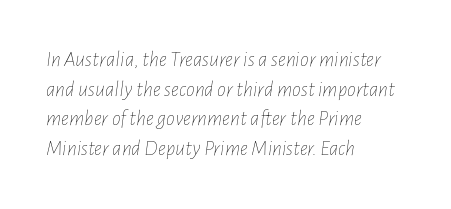
Q: Is the text bold? A: No.
Q: Is the text italic (slanted)? A: Yes, it leans right by about 7 degrees.
Q: Is the text underlined? A: No.
Q: How is the paragraph aligned? A: Left-aligned.
Q: Is the spacing between letters normal or unusually wide? A: Normal.
Q: Is the spacing between lines tight, normal or loose? A: Normal.
